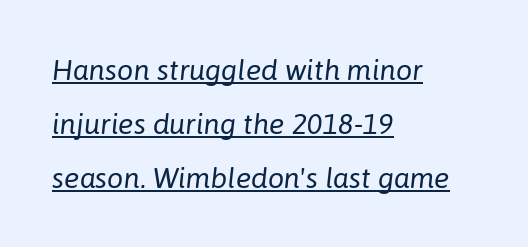
Posture: slanted. Beneath each row of characters lies a ruled line. The face used here is proportionally spaced, like ordinary book or web type. How are the letters spaced? Ordinarily, with no added tracking. The lines are quadded left.
